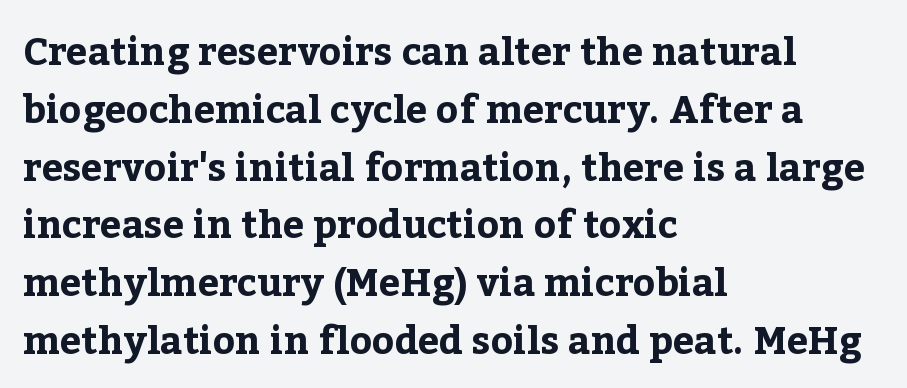
Teacher's note: observe the even left margin — that is flush-left alignment. Spacing between characters is what you'd get straight out of the box. The text was rendered using a seriffed face with decorative stroke endings. Evenly set lines give the paragraph a standard silhouette. A clean baseline with only descenders dipping below it. Do the characters align in a grid? No, the font is proportional.
